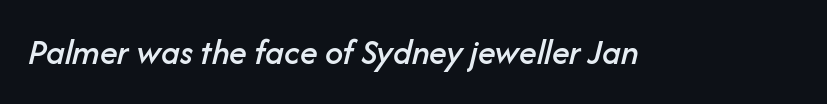
The image shows 36 px text type, italic (leaning right); set normal letter spacing, not underlined; low stroke contrast and a medium x-height.
